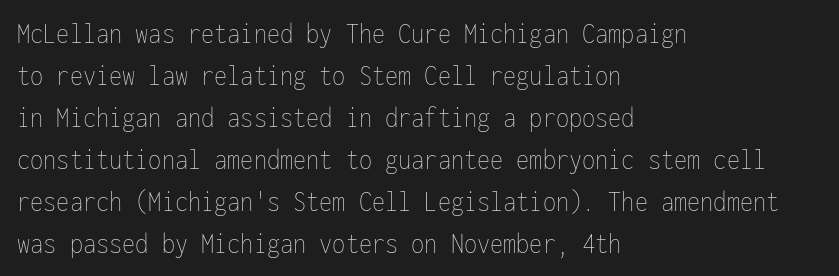
What stands out about the letter spacing? Nothing — it is the standard amount. The face looks like a standard text weight, possibly lighter. The rows are spaced the way most documents space them. This is roman type, the default non-slanted kind.
